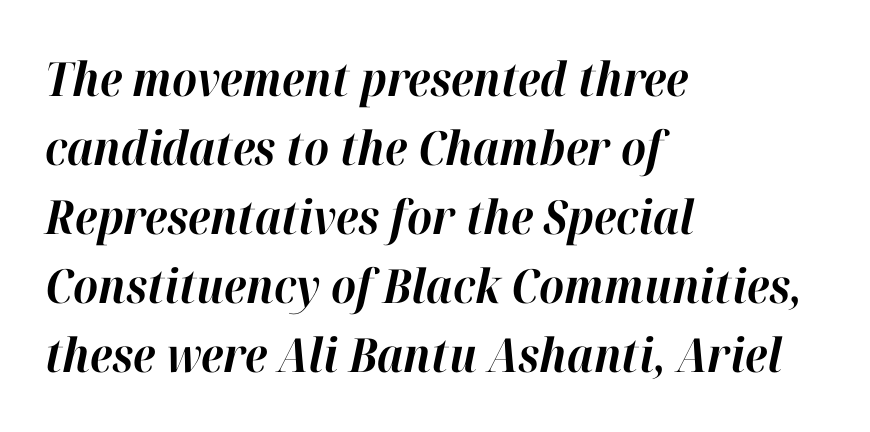
Q: Is the text bold? A: Yes.
Q: Is the text italic (slanted)? A: Yes, it leans right by about 12 degrees.
Q: Is the text underlined? A: No.
Q: How is the paragraph aligned? A: Left-aligned.
Q: Is the spacing between letters normal or unusually wide? A: Normal.
Q: Is the spacing between lines tight, normal or loose? A: Normal.
Q: Width (condensed, normal, or wide)? A: Normal.
Q: Stroke contrast? A: High.
Q: x-height? A: Medium.
Q: Monospaced? A: No.
